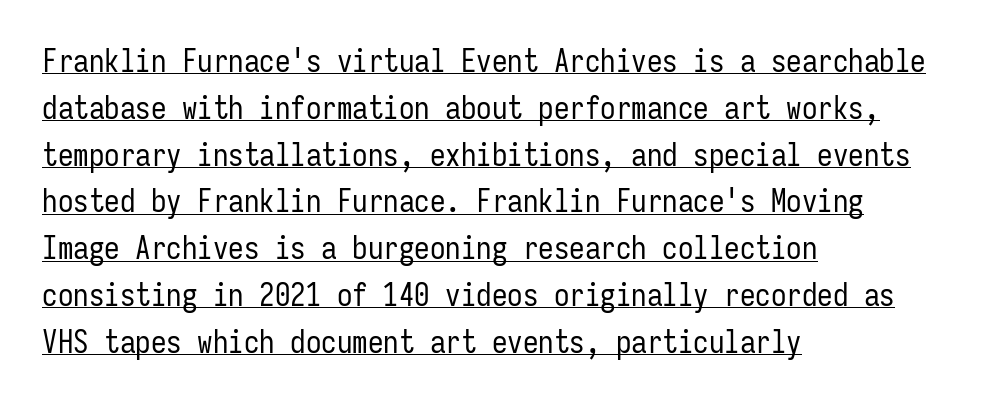
Does a line run under the words? Yes, clearly. You could count columns in this text — the font is strictly monospaced. Stroke terminals: plain, sans-serif. The block of text has a typical density, with ordinary space between rows. The cut favours lightness, reaching ordinary text weight at its darkest. Notice how the stems are strictly vertical — no italics here.
